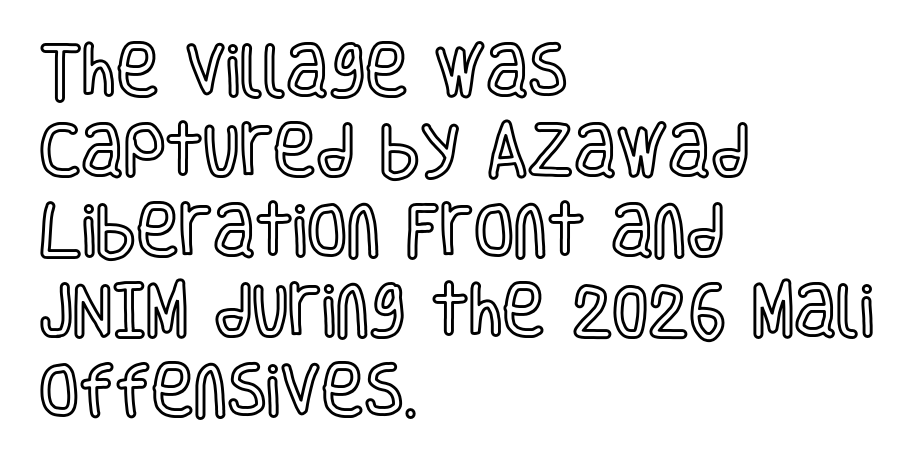
{"italic": "no", "width": "condensed", "x_height": "large", "monospaced": "no", "underline": "no", "align": "left", "line_spacing": "normal", "line_spacing_ratio": 1.38, "letter_spacing": "normal", "letter_spacing_em": 0.0, "glyph_px": 58}
